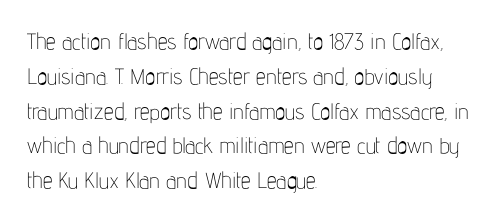
{"italic": "no", "bold": "no", "underline": "no", "align": "left", "line_spacing": "normal", "line_spacing_ratio": 1.58, "letter_spacing": "normal", "letter_spacing_em": 0.0, "glyph_px": 22}
